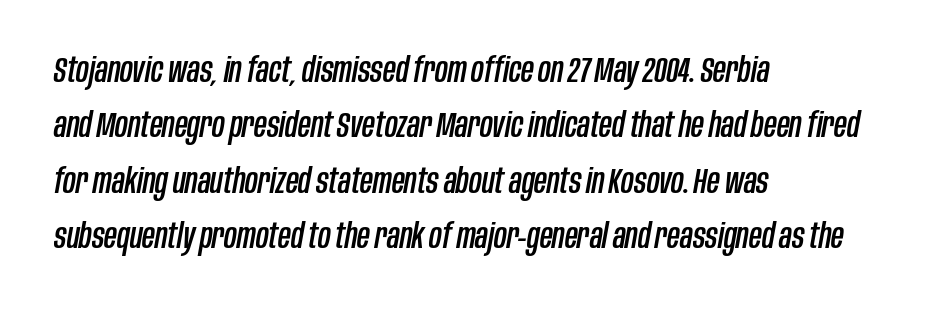
Q: Is the text italic (slanted)? A: Yes, it leans right by about 10 degrees.
Q: Is the text underlined? A: No.
Q: How is the paragraph aligned? A: Left-aligned.
Q: Is the spacing between letters normal or unusually wide? A: Normal.
Q: Is the spacing between lines tight, normal or loose? A: Normal.
Q: Width (condensed, normal, or wide)? A: Condensed.
Q: Stroke contrast? A: Low.
Q: x-height? A: Large.
Q: Monospaced? A: No.
